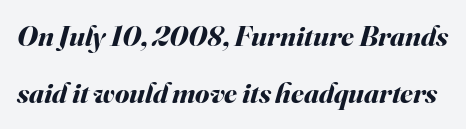
{"italic": "yes", "lean": "right", "slant_degrees": 16, "bold": "yes", "weight": "bold", "width": "normal", "stroke_contrast": "medium", "x_height": "small", "monospaced": "no", "underline": "no", "line_spacing": "loose", "line_spacing_ratio": 1.98, "letter_spacing": "normal", "letter_spacing_em": 0.0, "glyph_px": 29}
